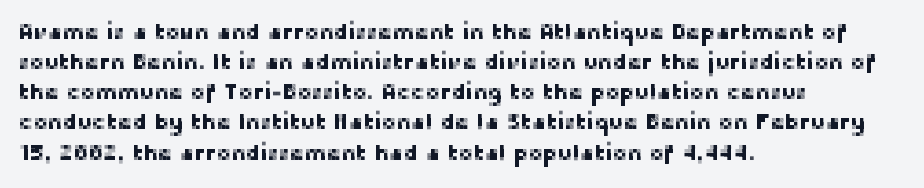
{"italic": "no", "underline": "no", "align": "left", "line_spacing": "normal", "line_spacing_ratio": 1.37, "letter_spacing": "normal", "letter_spacing_em": 0.0, "glyph_px": 22}
